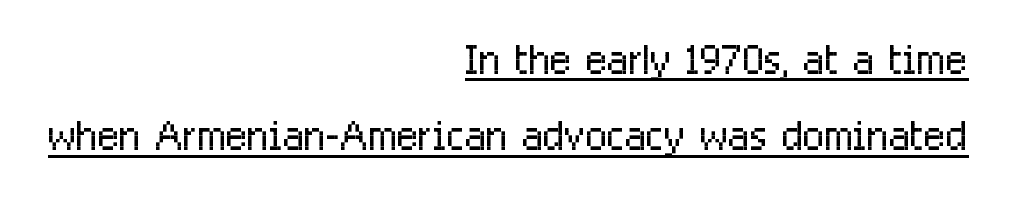
Q: Is the text bold? A: No.
Q: Is the text italic (slanted)? A: No, it is upright.
Q: Is the typeface a serif or a sans-serif typeface? A: Sans-serif.
Q: Is the text underlined? A: Yes.
Q: How is the paragraph aligned? A: Right-aligned.
Q: Is the spacing between letters normal or unusually wide? A: Normal.
Q: Is the spacing between lines tight, normal or loose? A: Normal.
Q: Width (condensed, normal, or wide)? A: Condensed.
Q: Stroke contrast? A: Low.
Q: x-height? A: Medium.
Q: Monospaced? A: No.
